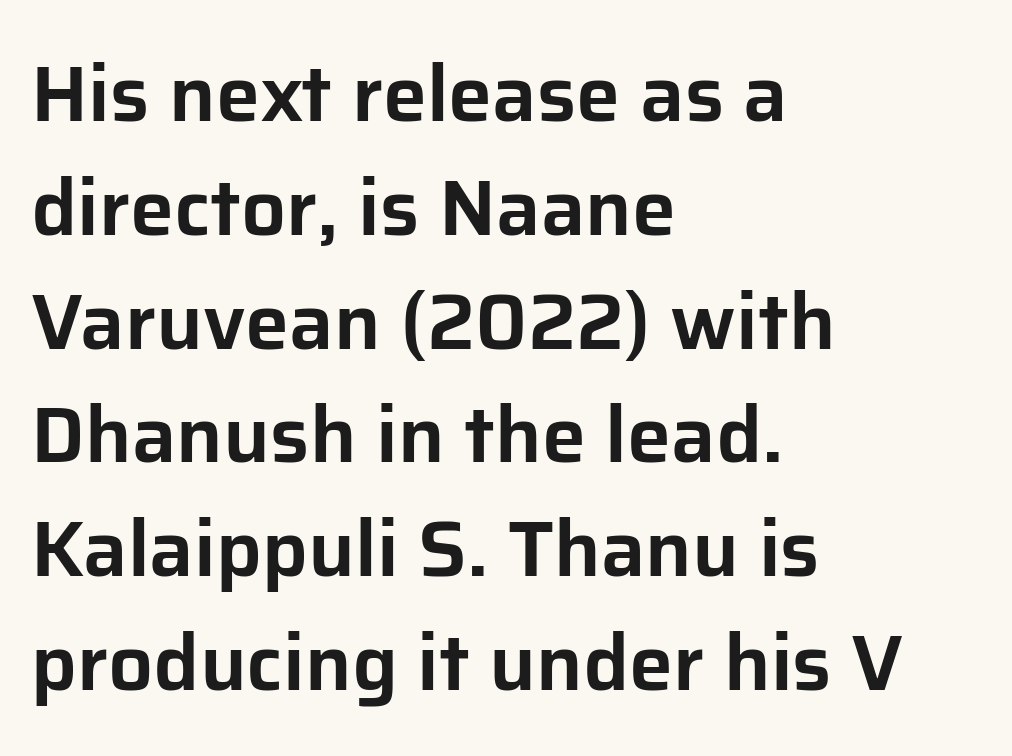
Q: Is the text italic (slanted)? A: No, it is upright.
Q: Is the typeface a serif or a sans-serif typeface? A: Sans-serif.
Q: Is the text underlined? A: No.
Q: How is the paragraph aligned? A: Left-aligned.
Q: Is the spacing between letters normal or unusually wide? A: Normal.
Q: Is the spacing between lines tight, normal or loose? A: Normal.
Q: Width (condensed, normal, or wide)? A: Normal.
Q: Stroke contrast? A: Low.
Q: x-height? A: Medium.
Q: Monospaced? A: No.
